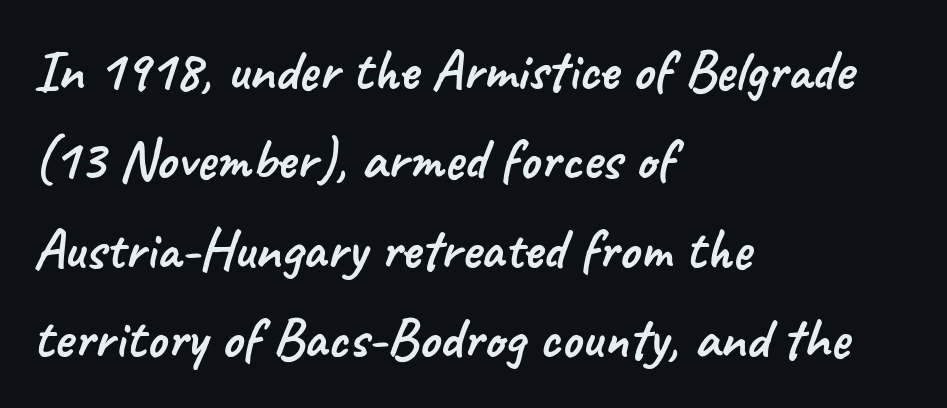
Q: Is the typeface a serif or a sans-serif typeface? A: Sans-serif.
Q: Is the text underlined? A: No.
Q: How is the paragraph aligned? A: Left-aligned.
Q: Is the spacing between letters normal or unusually wide? A: Normal.
Q: Is the spacing between lines tight, normal or loose? A: Normal.
Q: Width (condensed, normal, or wide)? A: Normal.
Q: Stroke contrast? A: Low.
Q: x-height? A: Small.
Q: Monospaced? A: No.
